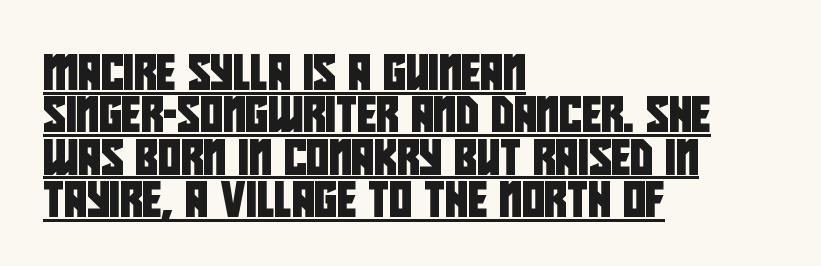
{"serif": "no", "width": "condensed", "stroke_contrast": "low", "x_height": "large", "monospaced": "no", "underline": "yes", "align": "left", "line_spacing_ratio": 1.21, "letter_spacing": "normal", "letter_spacing_em": 0.0, "glyph_px": 35}
